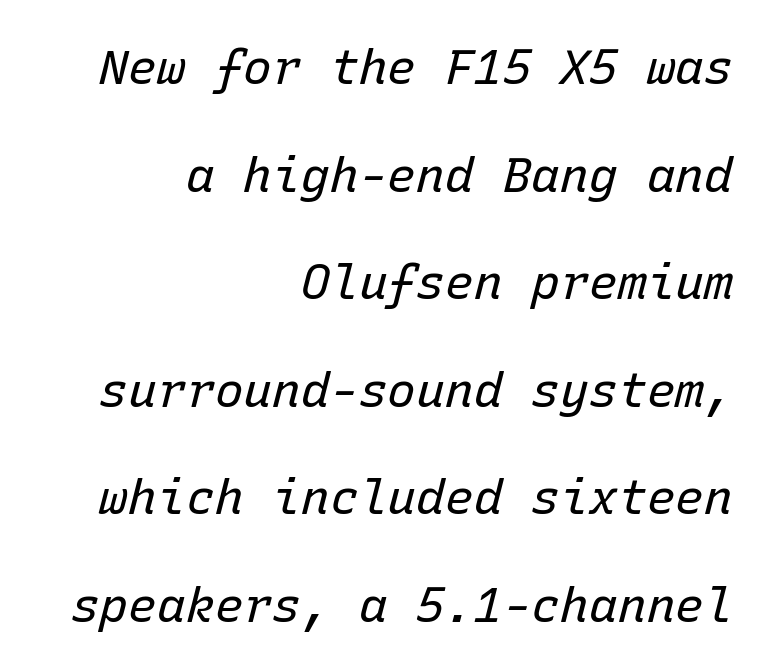
The face used here is monospaced, like something from a code editor. The compositor pushed each line to the right boundary. The font sits on the lighter half of the weight spectrum, regular included. In terms of leading, this rendering errs on the spacious side. You can tell it's italic because the verticals aren't actually vertical.
